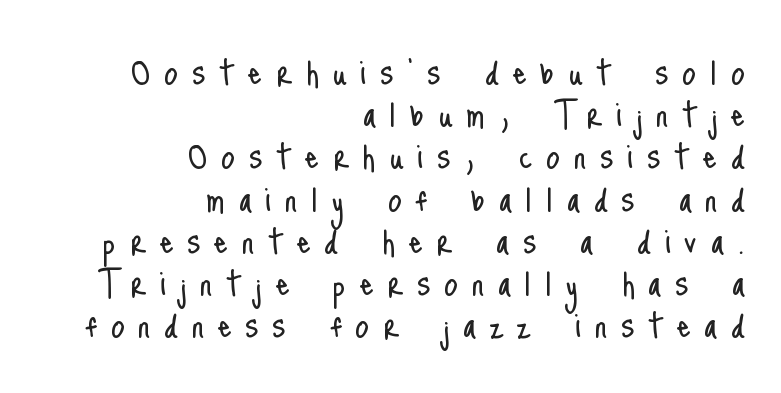
The image shows 44 px light, condensed sans-serif type, upright; set right-aligned, tight line spacing (0.96x), unusually wide letter spacing (+0.31 em), not underlined; low stroke contrast and a small x-height.
